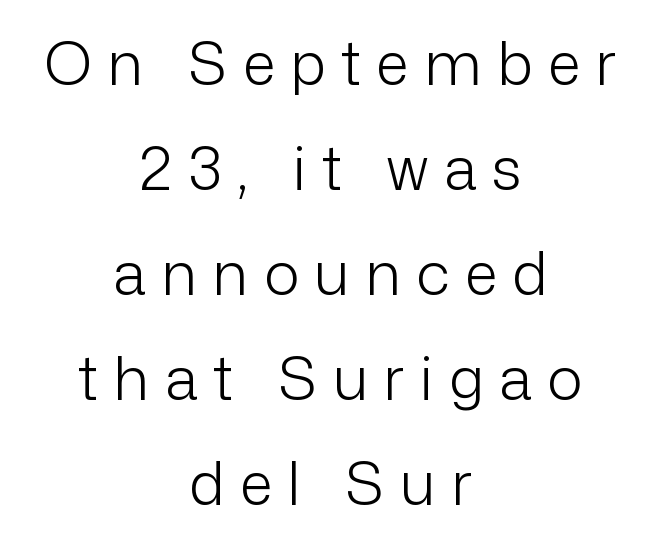
Q: Is the text bold? A: No.
Q: Is the text italic (slanted)? A: No, it is upright.
Q: Is the typeface a serif or a sans-serif typeface? A: Sans-serif.
Q: Is the text underlined? A: No.
Q: How is the paragraph aligned? A: Centered.
Q: Is the spacing between letters normal or unusually wide? A: Unusually wide.
Q: Width (condensed, normal, or wide)? A: Normal.
Q: Stroke contrast? A: Low.
Q: x-height? A: Medium.
Q: Monospaced? A: No.
